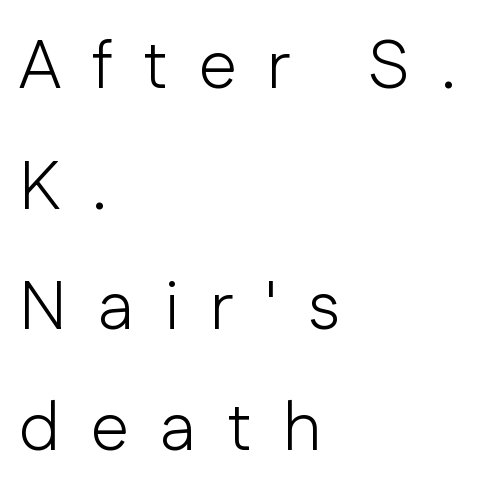
The image shows 69 px light sans-serif type, upright; set left-aligned, line spacing 1.75x, unusually wide letter spacing (+0.44 em), not underlined; low stroke contrast and a medium x-height.
